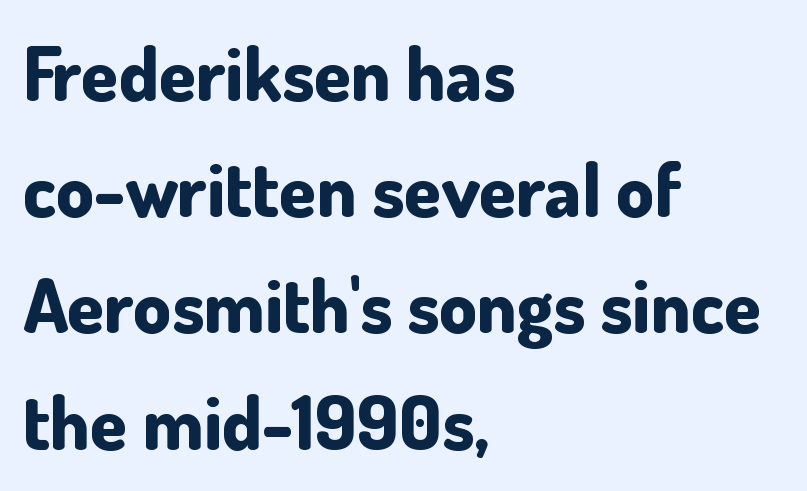
Q: Is the text bold? A: Yes.
Q: Is the text italic (slanted)? A: No, it is upright.
Q: Is the typeface a serif or a sans-serif typeface? A: Sans-serif.
Q: Is the text underlined? A: No.
Q: How is the paragraph aligned? A: Left-aligned.
Q: Is the spacing between letters normal or unusually wide? A: Normal.
Q: Is the spacing between lines tight, normal or loose? A: Normal.
Q: Width (condensed, normal, or wide)? A: Normal.
Q: Stroke contrast? A: Low.
Q: x-height? A: Small.
Q: Monospaced? A: No.
